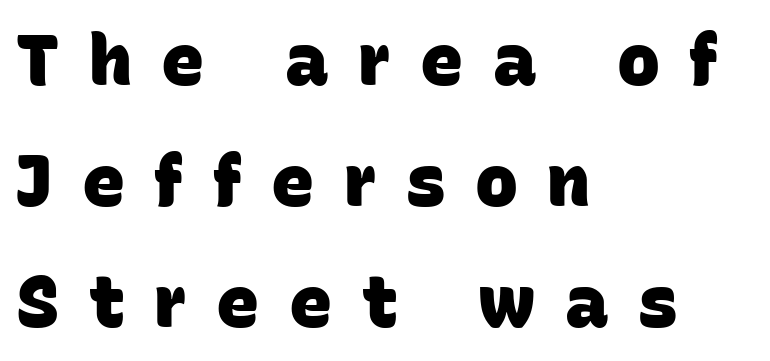
{"serif": "no", "bold": "yes", "weight": "heavy", "width": "normal", "stroke_contrast": "low", "x_height": "large", "monospaced": "no", "underline": "no", "align": "left", "line_spacing": "normal", "line_spacing_ratio": 1.68, "letter_spacing": "wide", "letter_spacing_em": 0.41, "glyph_px": 72}
